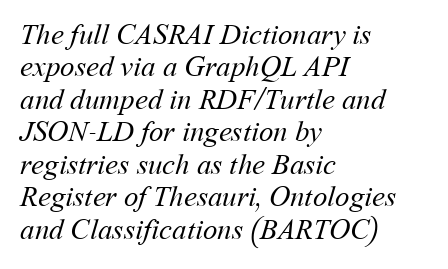
Do the characters align in a grid? No, the font is proportional. Tightly led — the rows are bunched. What stands out about the letter spacing? Nothing — it is the standard amount. Nothing heavy about these letters — not bold at all.
